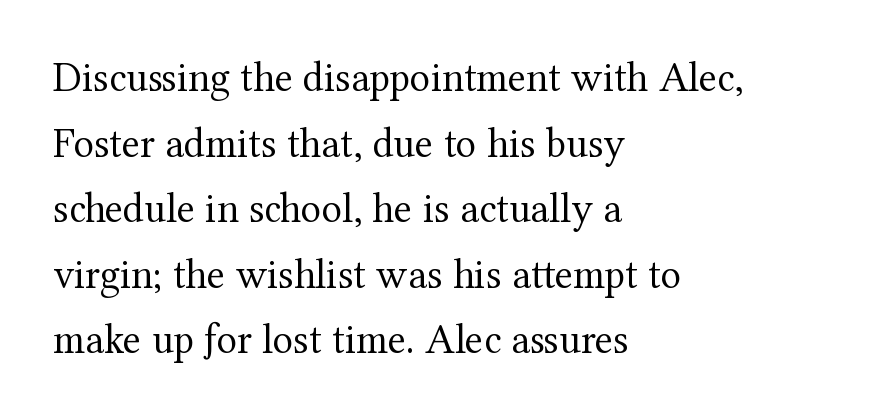
{"serif": "yes", "italic": "no", "bold": "no", "weight": "regular", "width": "normal", "stroke_contrast": "medium", "x_height": "medium", "monospaced": "no", "underline": "no", "align": "left", "line_spacing": "normal", "line_spacing_ratio": 1.56, "letter_spacing": "normal", "letter_spacing_em": 0.0, "glyph_px": 42}
